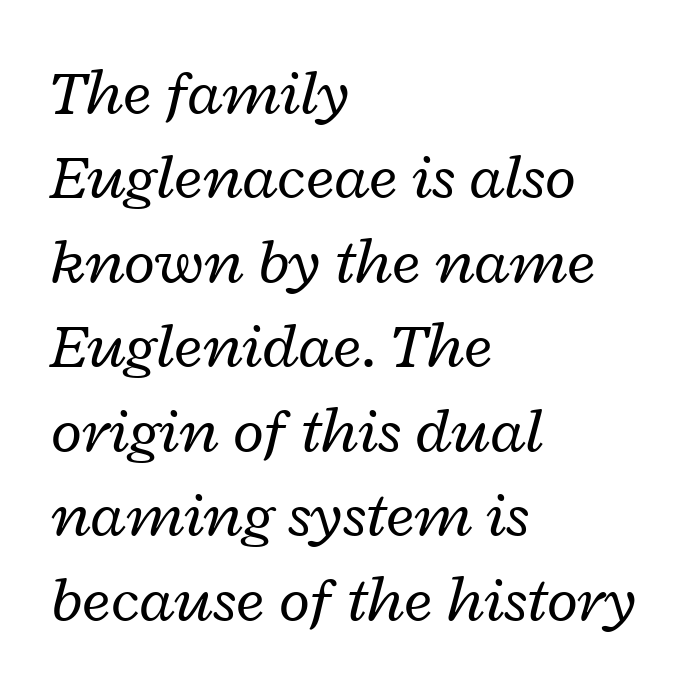
Q: Is the text bold? A: No.
Q: Is the text italic (slanted)? A: Yes, it leans right by about 12 degrees.
Q: Is the text underlined? A: No.
Q: How is the paragraph aligned? A: Left-aligned.
Q: Is the spacing between letters normal or unusually wide? A: Normal.
Q: Is the spacing between lines tight, normal or loose? A: Normal.
Q: Width (condensed, normal, or wide)? A: Wide.
Q: Stroke contrast? A: Low.
Q: x-height? A: Medium.
Q: Monospaced? A: No.
